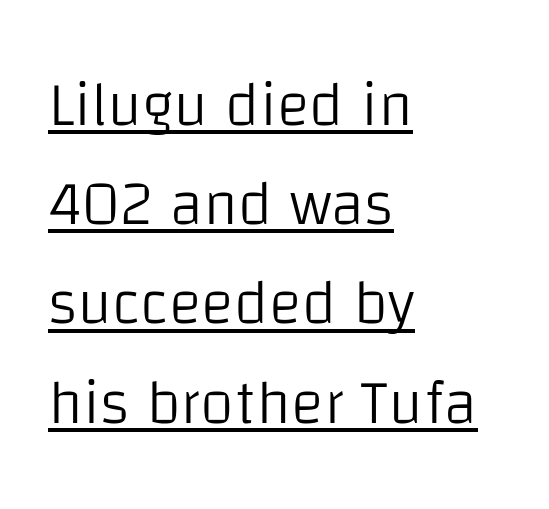
The image shows 62 px light sans-serif type, upright; set left-aligned, normal line spacing (1.6x), normal letter spacing, underlined; low stroke contrast and a large x-height.
